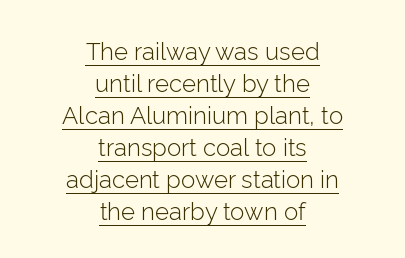
The image shows 24 px text type, upright; set centered, normal line spacing (1.33x), normal letter spacing, underlined.
